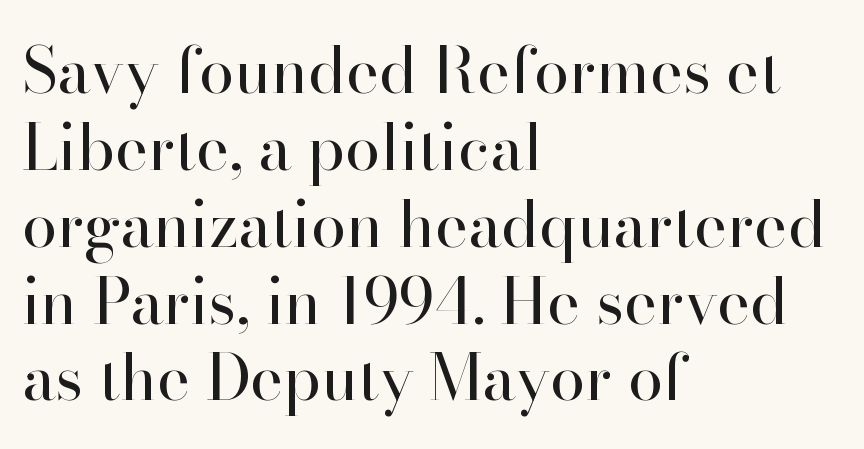
Q: Is the text bold? A: No.
Q: Is the text italic (slanted)? A: No, it is upright.
Q: Is the typeface a serif or a sans-serif typeface? A: Serif.
Q: Is the text underlined? A: No.
Q: How is the paragraph aligned? A: Left-aligned.
Q: Is the spacing between letters normal or unusually wide? A: Normal.
Q: Width (condensed, normal, or wide)? A: Normal.
Q: Stroke contrast? A: High.
Q: x-height? A: Small.
Q: Monospaced? A: No.
